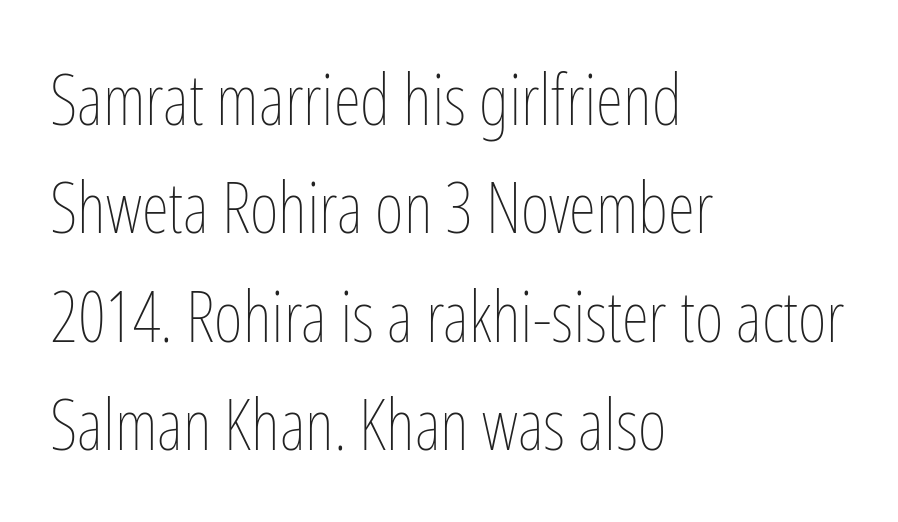
{"italic": "no", "bold": "no", "weight": "thin", "width": "condensed", "stroke_contrast": "low", "x_height": "medium", "monospaced": "no", "underline": "no", "align": "left", "line_spacing": "normal", "line_spacing_ratio": 1.55, "letter_spacing": "normal", "letter_spacing_em": 0.0, "glyph_px": 70}
